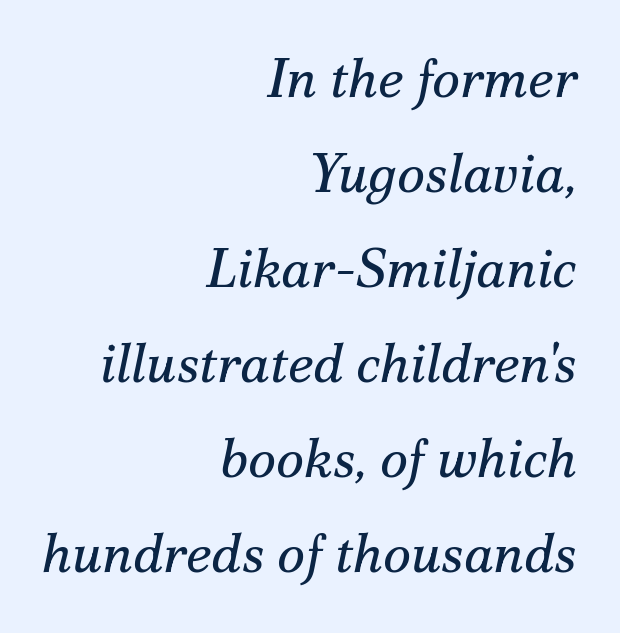
Q: Is the text bold? A: No.
Q: Is the text italic (slanted)? A: Yes, it leans right by about 12 degrees.
Q: Is the typeface a serif or a sans-serif typeface? A: Serif.
Q: Is the text underlined? A: No.
Q: How is the paragraph aligned? A: Right-aligned.
Q: Is the spacing between letters normal or unusually wide? A: Normal.
Q: Width (condensed, normal, or wide)? A: Normal.
Q: Stroke contrast? A: Medium.
Q: x-height? A: Small.
Q: Monospaced? A: No.
